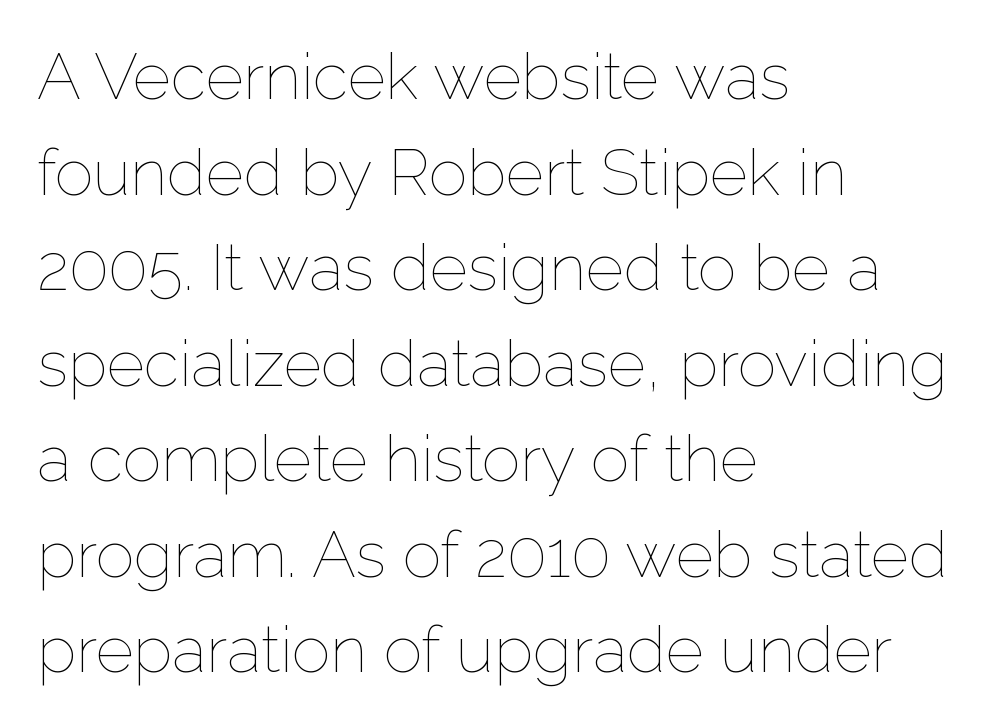
The image shows 65 px thin type, upright; set left-aligned, normal line spacing (1.47x), normal letter spacing, not underlined; low stroke contrast and a medium x-height.
